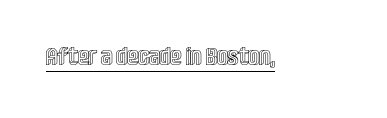
The image shows 25 px text type, upright; set normal letter spacing, underlined.
